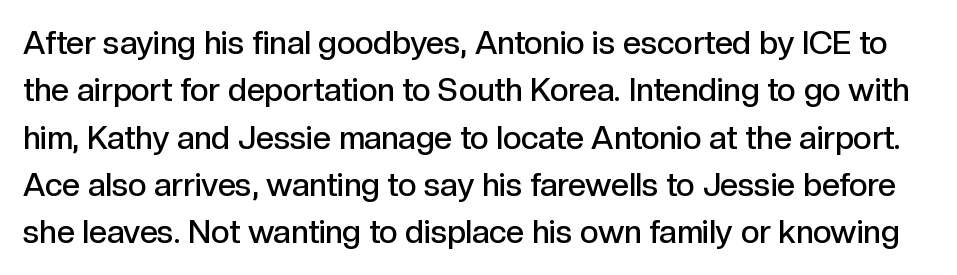
Q: Is the text bold? A: Semi-bold.
Q: Is the text italic (slanted)? A: No, it is upright.
Q: Is the typeface a serif or a sans-serif typeface? A: Sans-serif.
Q: Is the text underlined? A: No.
Q: Is the spacing between letters normal or unusually wide? A: Normal.
Q: Is the spacing between lines tight, normal or loose? A: Normal.
Q: Width (condensed, normal, or wide)? A: Normal.
Q: x-height? A: Medium.
Q: Monospaced? A: No.
